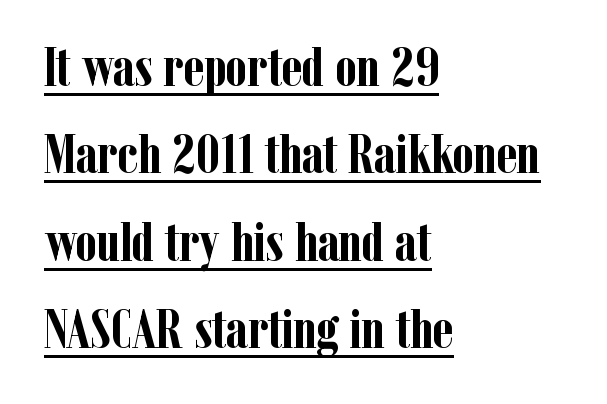
Interline gaps are of average width in this sample. Chunky letters — that's bold for sure. Designer's note — italics off, roman on. This rendering features underlined lettering. The rendering anchors every line to the left-hand side. Are there feet on the stems? There are — it's a serif.
